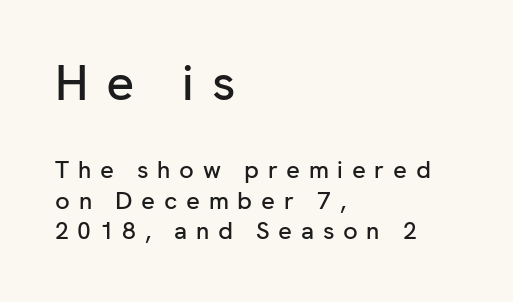
{"serif": "no", "italic": "no", "width": "normal", "stroke_contrast": "low", "x_height": "medium", "monospaced": "no", "underline": "no", "align": "left", "line_spacing": "normal", "line_spacing_ratio": 1.27, "letter_spacing": "wide", "letter_spacing_em": 0.36, "larger_block": "first", "size_ratio": 2.04, "glyph_px": 49}
